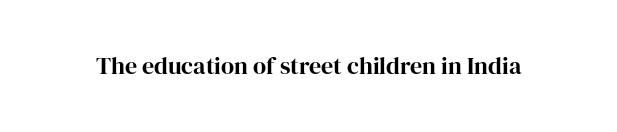
The image shows 24 px text type, upright; set normal letter spacing, not underlined.
